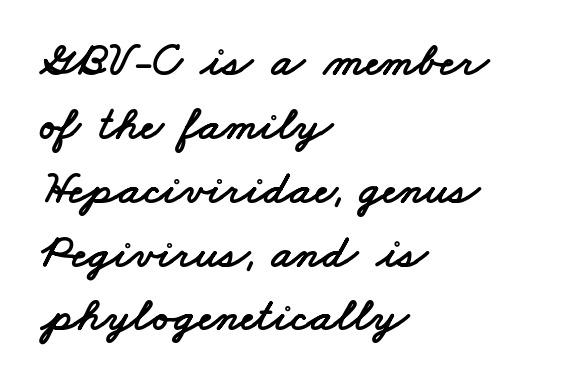
The words here are not underlined. The line-height multiplier appears to be the usual default. Which margin do the lines hug? The left one — the right edge is uneven. Looks like regular typesetting: each glyph gets only the width it needs.
